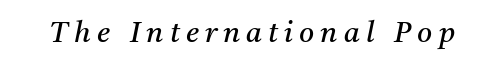
{"serif": "yes", "italic": "yes", "lean": "right", "slant_degrees": 11, "bold": "no", "weight": "regular", "width": "normal", "stroke_contrast": "medium", "x_height": "medium", "monospaced": "no", "underline": "no", "letter_spacing": "wide", "letter_spacing_em": 0.21, "glyph_px": 29}
